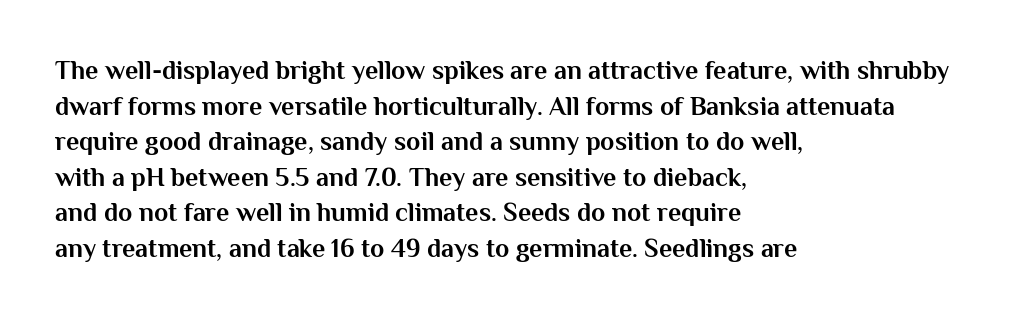
Q: Is the text bold? A: Yes.
Q: Is the text italic (slanted)? A: No, it is upright.
Q: Is the text underlined? A: No.
Q: How is the paragraph aligned? A: Left-aligned.
Q: Is the spacing between letters normal or unusually wide? A: Normal.
Q: Is the spacing between lines tight, normal or loose? A: Normal.
